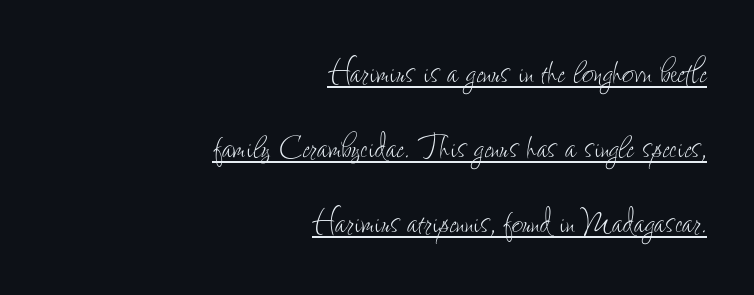
The lines are quadded right. Quick note: underline on. Is this a heavy cut? Hardly; it is regular or lighter.
